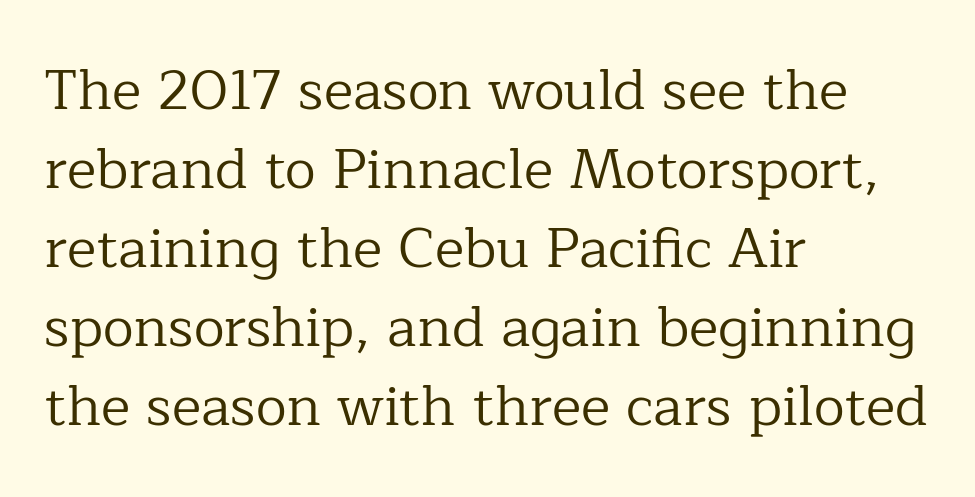
Q: Is the text bold? A: No.
Q: Is the text italic (slanted)? A: No, it is upright.
Q: Is the typeface a serif or a sans-serif typeface? A: Serif.
Q: Is the text underlined? A: No.
Q: How is the paragraph aligned? A: Left-aligned.
Q: Is the spacing between letters normal or unusually wide? A: Normal.
Q: Is the spacing between lines tight, normal or loose? A: Normal.
Q: Width (condensed, normal, or wide)? A: Normal.
Q: Stroke contrast? A: Low.
Q: x-height? A: Medium.
Q: Monospaced? A: No.
